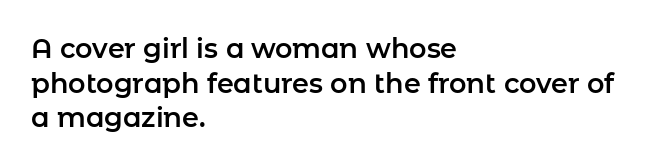
{"italic": "no", "underline": "no", "align": "left", "line_spacing": "normal", "line_spacing_ratio": 1.28, "letter_spacing": "normal", "letter_spacing_em": 0.0, "glyph_px": 27}
